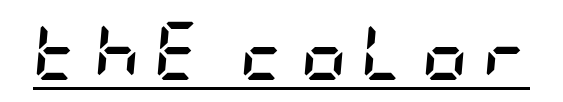
Q: Is the text bold? A: Yes.
Q: Is the text italic (slanted)? A: Yes, it leans right by about 5 degrees.
Q: Is the text underlined? A: Yes.
Q: Is the spacing between letters normal or unusually wide? A: Unusually wide.
Q: Width (condensed, normal, or wide)? A: Condensed.
Q: Stroke contrast? A: Low.
Q: x-height? A: Large.
